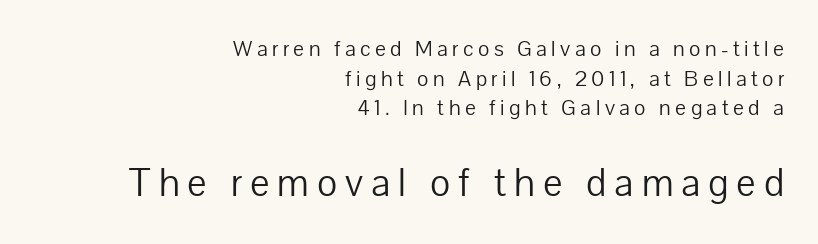
The image shows 41 px light sans-serif type, upright; set right-aligned, normal line spacing (1.29x), not underlined; the second (bottom) block is 1.78x larger; low stroke contrast and a medium x-height.
